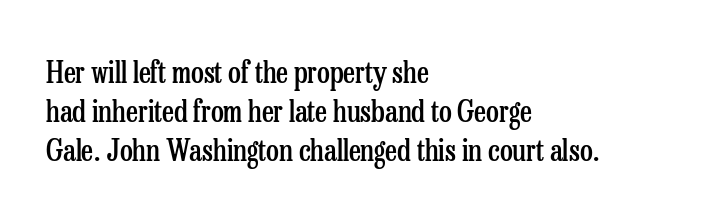
{"serif": "yes", "italic": "no", "bold": "semi", "weight": "semibold", "width": "condensed", "stroke_contrast": "low", "x_height": "medium", "monospaced": "no", "underline": "no", "align": "left", "line_spacing": "normal", "line_spacing_ratio": 1.34, "letter_spacing": "normal", "letter_spacing_em": 0.0, "glyph_px": 29}
